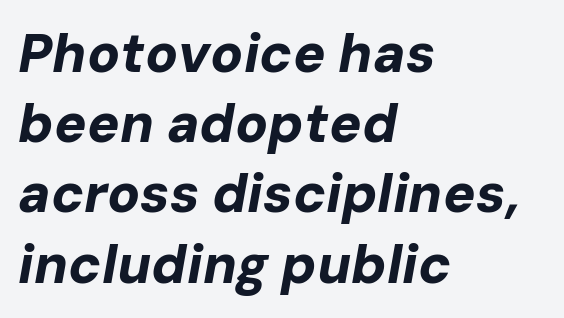
Each line starts at the same left margin while the right side varies. Strong, thick strokes mark this as bold type. The rows are spaced the way most documents space them. Caption: standard tracking, unaltered. Emphasis-style slanted type is in use. The area under the type is left untouched.
